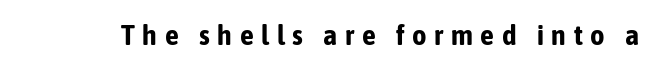
The image shows 28 px bold, condensed sans-serif type, upright; set unusually wide letter spacing (+0.27 em), not underlined; low stroke contrast and a medium x-height.
